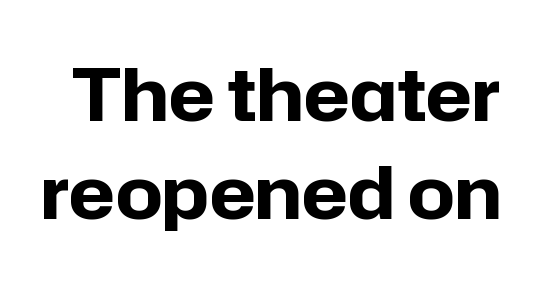
Reading down the column, the eye jumps a familiar distance to each next line. This sample uses an upright cut, with every glyph sitting square on the baseline. Any mark beneath the type? The region is blank. The gaps between neighbouring characters are ordinary and unremarkable. Chunky letters — that's bold for sure. The text was rendered using a sans face with plain stroke endings.
